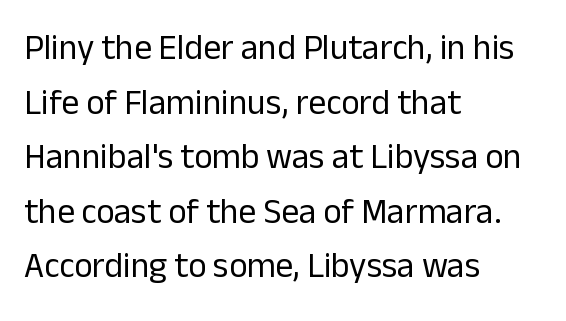
{"serif": "no", "italic": "no", "bold": "no", "weight": "regular", "width": "normal", "stroke_contrast": "low", "x_height": "medium", "monospaced": "no", "underline": "no", "align": "left", "line_spacing": "normal", "line_spacing_ratio": 1.56, "letter_spacing": "normal", "letter_spacing_em": 0.0, "glyph_px": 35}
